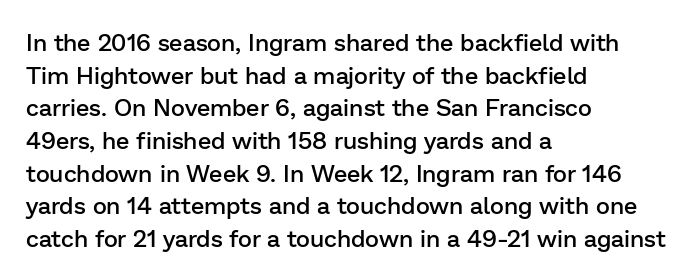
{"italic": "no", "bold": "semi", "underline": "no", "align": "left", "line_spacing": "normal", "line_spacing_ratio": 1.36, "letter_spacing": "normal", "letter_spacing_em": 0.0, "glyph_px": 24}
